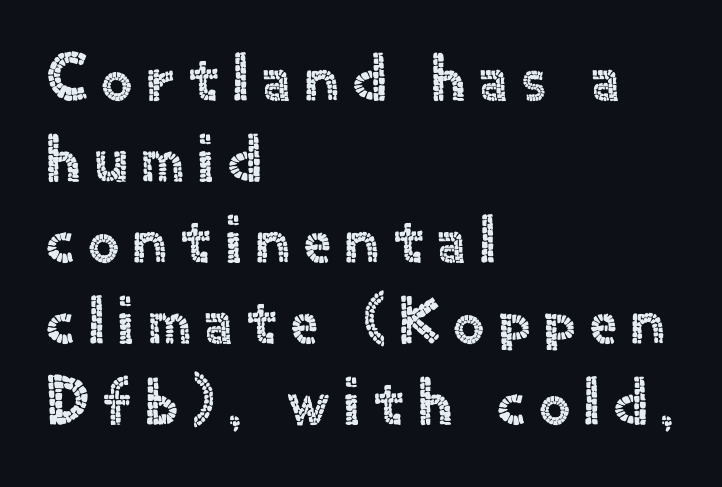
The image shows 67 px sans-serif type, upright; set left-aligned, line spacing 1.21x, unusually wide letter spacing (+0.22 em), not underlined; a small x-height.
